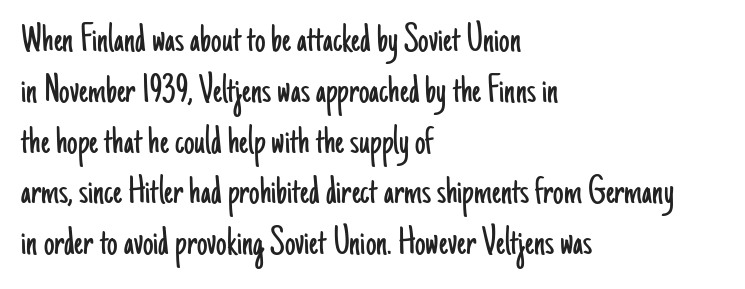
Q: Is the text bold? A: No.
Q: Is the text italic (slanted)? A: No, it is upright.
Q: Is the typeface a serif or a sans-serif typeface? A: Sans-serif.
Q: Is the text underlined? A: No.
Q: How is the paragraph aligned? A: Left-aligned.
Q: Is the spacing between letters normal or unusually wide? A: Normal.
Q: Width (condensed, normal, or wide)? A: Condensed.
Q: Stroke contrast? A: Low.
Q: x-height? A: Small.
Q: Monospaced? A: No.
